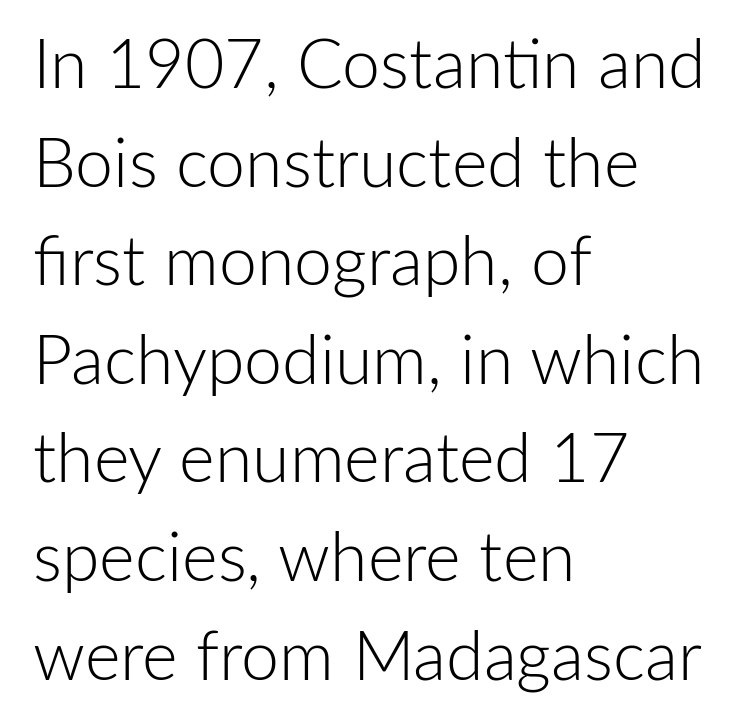
A quiet, ordinary-to-light weight characterises the typeface. The passage shown stacks its lines at a standard gap. Observe the ordinary spacing: letters are neighbours, not strangers. This rendering features lettering with no underline.
